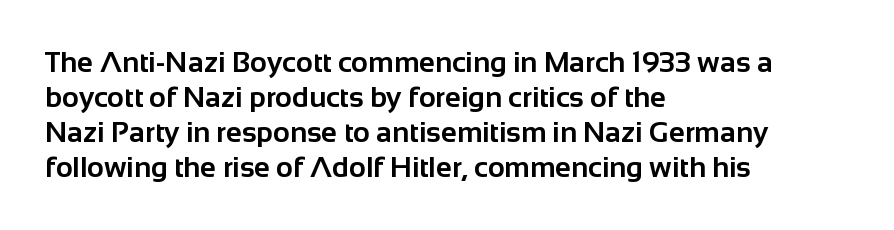
The image shows 29 px bold sans-serif type, upright; set left-aligned, line spacing 1.21x, normal letter spacing, not underlined; low stroke contrast and a medium x-height.
